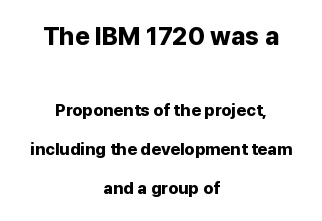
These lines are centered, leaving both edges ragged. The passage shown has conventional tracking throughout. The passage shown stacks its lines with a broad gap. A roman cut, with each character standing at attention.
